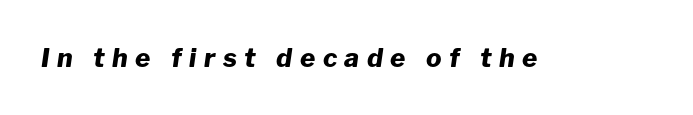
{"italic": "yes", "lean": "right", "slant_degrees": 8, "bold": "yes", "underline": "no", "letter_spacing": "wide", "letter_spacing_em": 0.29, "glyph_px": 26}
